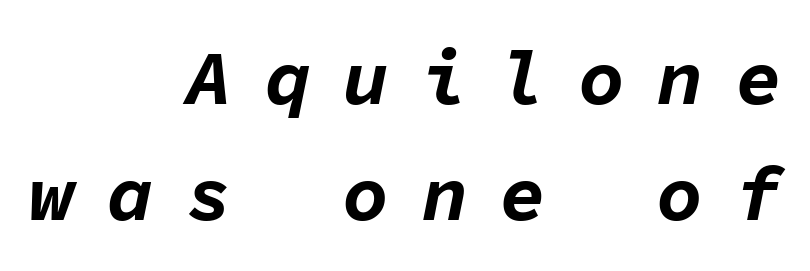
These words are printed bold, with thick strokes throughout. A typesetter would call this monospace, since all characters share one set width. Slant detected: the letters are inclined. Vertically, the passage feels balanced, rows spaced as you'd expect. The line texture is sparse and dotted thanks to wide tracking. Layout note: lines flush right.
